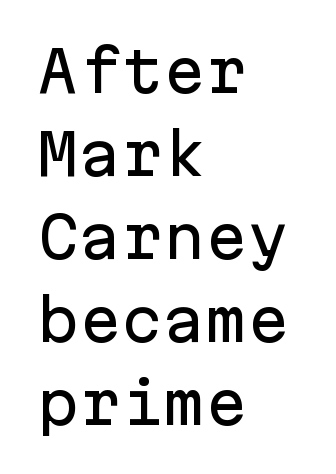
The image shows 56 px sans-serif type, upright, monospaced; set left-aligned, normal line spacing (1.48x), normal letter spacing, not underlined; low stroke contrast and a medium x-height.
